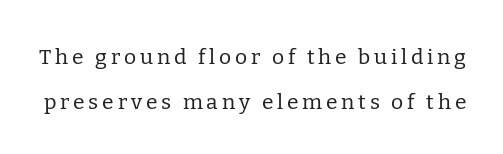
The font sits on the lighter half of the weight spectrum, regular included. Upright lettering throughout. Summary of vertical rhythm: relaxed, with wide interline spacing. The string is rendered with underlining switched off.
